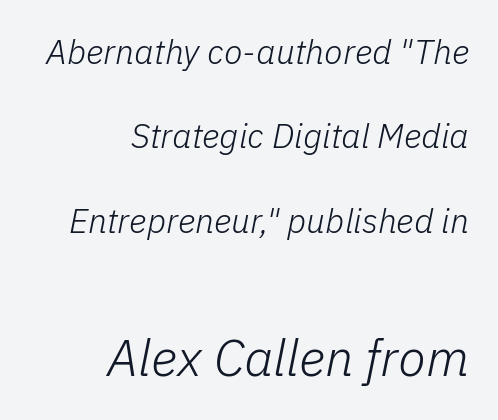
A flush-right, rag-left setting is used for this passage. In terms of letterspacing, this is plain default setting. Proportional: the letters do not fall into vertical columns. Stems and bowls with no extra thickness — not bold.
